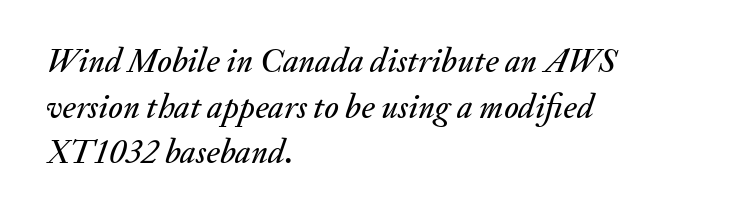
{"italic": "yes", "lean": "right", "slant_degrees": 20, "width": "normal", "stroke_contrast": "medium", "x_height": "small", "monospaced": "no", "underline": "no", "align": "left", "line_spacing": "normal", "line_spacing_ratio": 1.34, "letter_spacing": "normal", "letter_spacing_em": 0.0, "glyph_px": 34}
